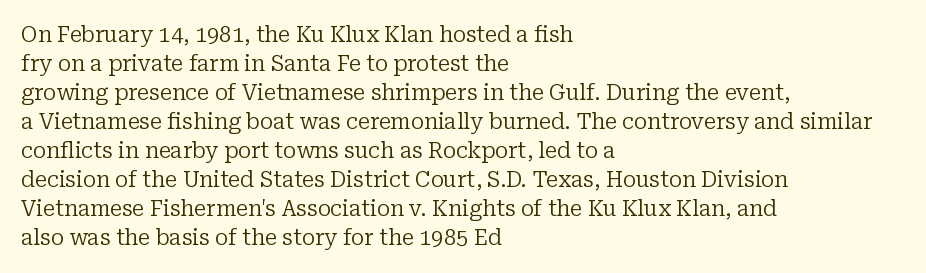
Tall strokes in this sample are plumb rather than angled. The passage shown has conventional tracking throughout. Every row of glyphs begins at an identical x-position on the left. A normal amount of white space separates one row of letters from the next. Type without underlining.
